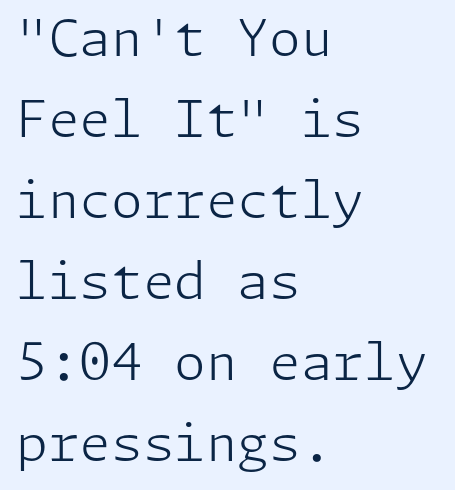
{"serif": "no", "italic": "no", "bold": "no", "weight": "light", "width": "normal", "stroke_contrast": "low", "x_height": "medium", "underline": "no", "align": "left", "line_spacing": "normal", "line_spacing_ratio": 1.59, "letter_spacing": "normal", "letter_spacing_em": 0.0, "glyph_px": 51}
